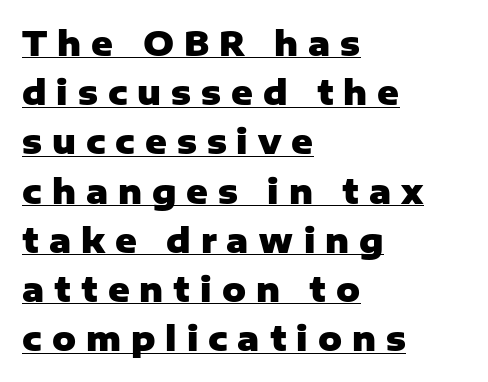
The image shows 33 px heavy sans-serif type, upright; set left-aligned, normal line spacing (1.49x), unusually wide letter spacing (+0.3 em), underlined; low stroke contrast and a medium x-height.
